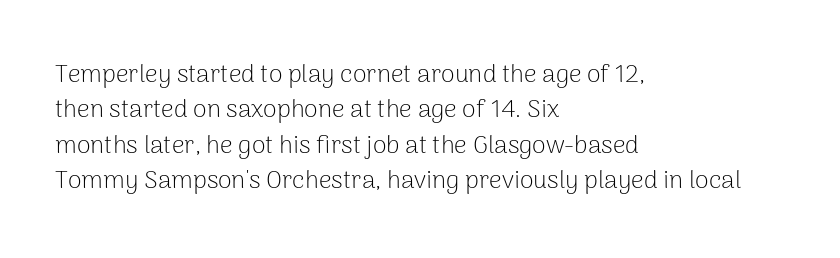
The image shows 25 px text type, upright; set left-aligned, normal line spacing (1.42x), normal letter spacing, not underlined.
